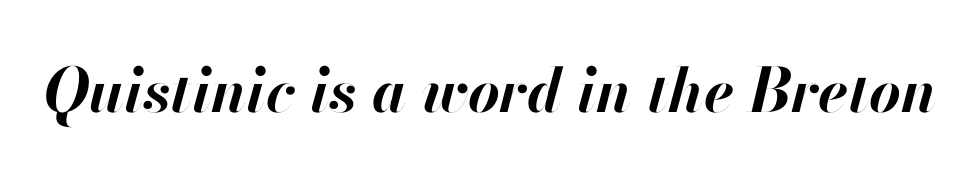
Unmarked baselines from the first word to the last. Is the type bold? Yes — the strokes are clearly thick and heavy. Default kerning and tracking; the words read as compact shapes. Italic: yes, the glyphs are oblique. Think of a printed novel: that variable character pitch is what you see here.
